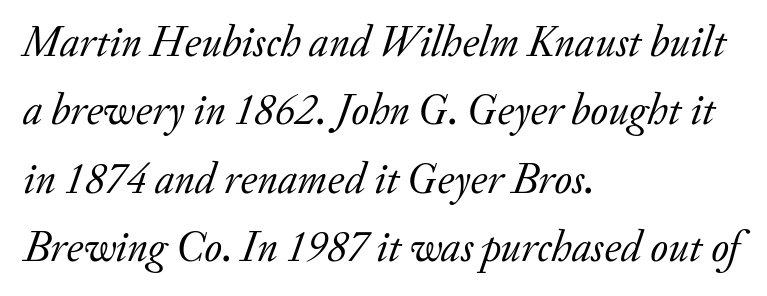
The image shows 43 px regular-weight serif type, italic (leaning right); set left-aligned, normal line spacing (1.59x), normal letter spacing, not underlined; low stroke contrast and a small x-height.
